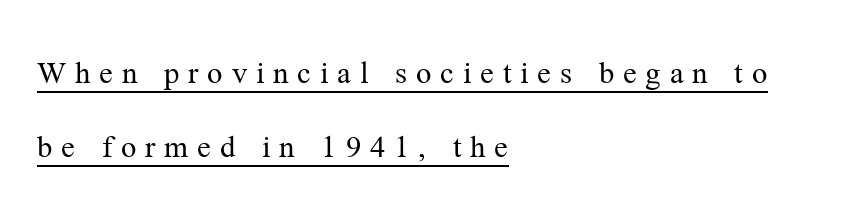
The image shows 34 px regular-weight serif type, upright; set left-aligned, loose line spacing (2.18x), unusually wide letter spacing (+0.26 em), underlined; medium stroke contrast and a medium x-height.
